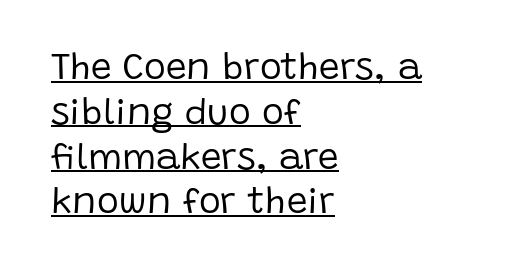
Line starts are locked; line ends wander. Every stem runs plumb, perpendicular to the baseline. Stroke thickness stays within the range of a standard reading face or lighter. Caption: standard tracking, unaltered. Has an underline been added? It has.
